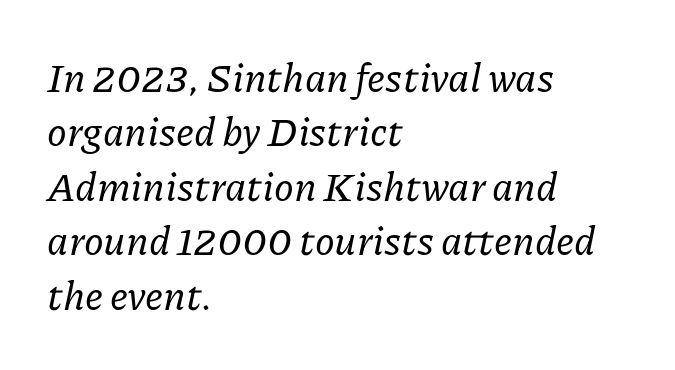
The image shows 40 px serif type, italic (leaning right); set left-aligned, normal line spacing (1.36x), normal letter spacing, not underlined; low stroke contrast and a medium x-height.
